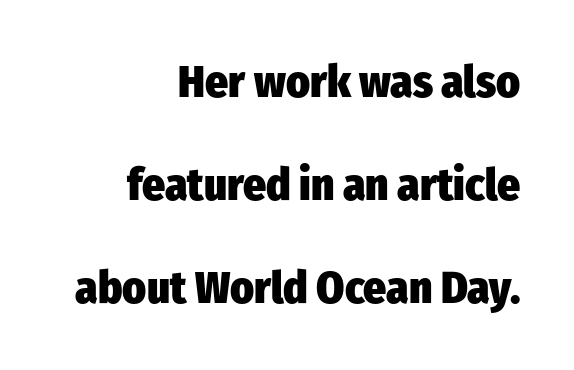
The image shows 45 px heavy, condensed sans-serif type, upright; set right-aligned, loose line spacing (2.29x), normal letter spacing, not underlined; low stroke contrast and a medium x-height.
